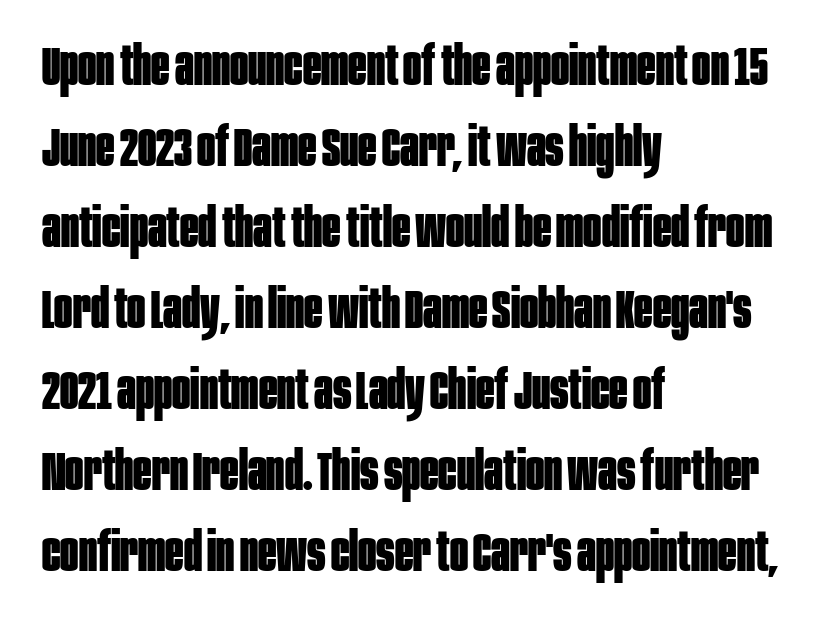
Q: Is the text bold? A: Yes.
Q: Is the text italic (slanted)? A: No, it is upright.
Q: Is the typeface a serif or a sans-serif typeface? A: Sans-serif.
Q: Is the text underlined? A: No.
Q: How is the paragraph aligned? A: Left-aligned.
Q: Is the spacing between letters normal or unusually wide? A: Normal.
Q: Is the spacing between lines tight, normal or loose? A: Normal.
Q: Width (condensed, normal, or wide)? A: Condensed.
Q: Stroke contrast? A: Low.
Q: x-height? A: Large.
Q: Monospaced? A: No.
